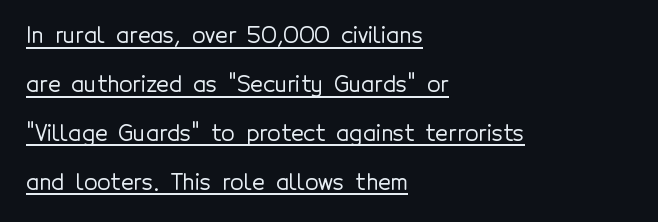
Q: Is the text italic (slanted)? A: No, it is upright.
Q: Is the text underlined? A: Yes.
Q: How is the paragraph aligned? A: Left-aligned.
Q: Is the spacing between letters normal or unusually wide? A: Normal.
Q: Is the spacing between lines tight, normal or loose? A: Loose.
